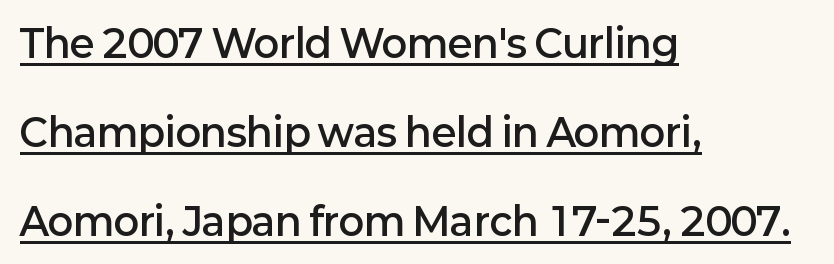
{"serif": "no", "italic": "no", "bold": "semi", "weight": "semibold", "width": "normal", "stroke_contrast": "low", "x_height": "medium", "monospaced": "no", "underline": "yes", "align": "left", "line_spacing": "loose", "line_spacing_ratio": 2.34, "letter_spacing": "normal", "letter_spacing_em": 0.0, "glyph_px": 38}
